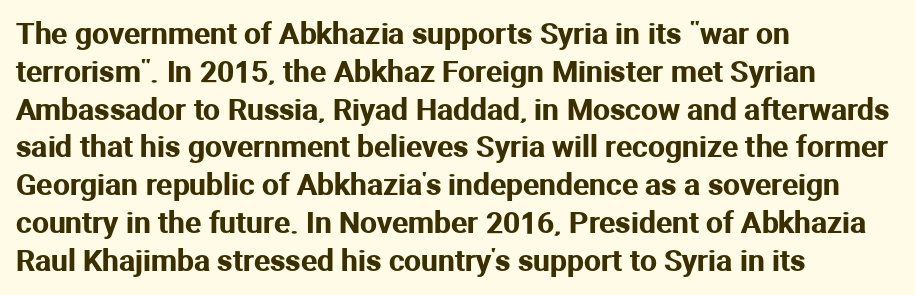
{"serif": "no", "italic": "no", "width": "normal", "stroke_contrast": "medium", "x_height": "medium", "monospaced": "no", "underline": "no", "align": "left", "line_spacing": "normal", "line_spacing_ratio": 1.26, "letter_spacing": "normal", "letter_spacing_em": 0.0, "glyph_px": 30}
